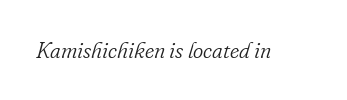
{"italic": "yes", "lean": "right", "slant_degrees": 16, "bold": "no", "underline": "no", "letter_spacing": "normal", "letter_spacing_em": 0.0, "glyph_px": 22}
